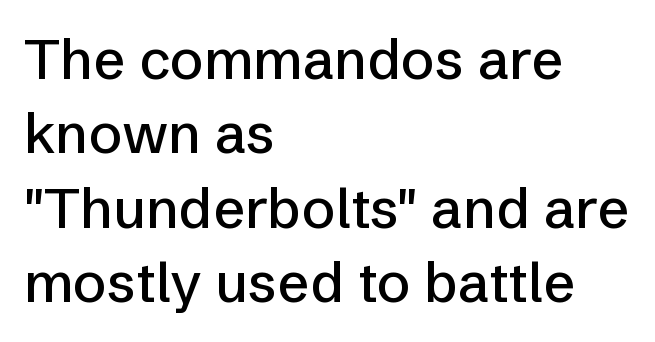
{"serif": "no", "italic": "no", "width": "normal", "stroke_contrast": "low", "x_height": "medium", "monospaced": "no", "underline": "no", "align": "left", "line_spacing": "normal", "line_spacing_ratio": 1.33, "letter_spacing": "normal", "letter_spacing_em": 0.0, "glyph_px": 56}
